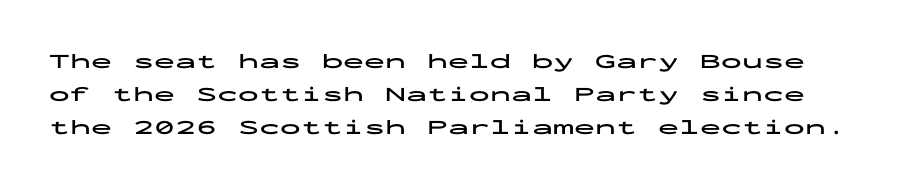
{"italic": "no", "bold": "yes", "underline": "no", "line_spacing": "normal", "line_spacing_ratio": 1.56, "letter_spacing": "normal", "letter_spacing_em": 0.0, "glyph_px": 21}
